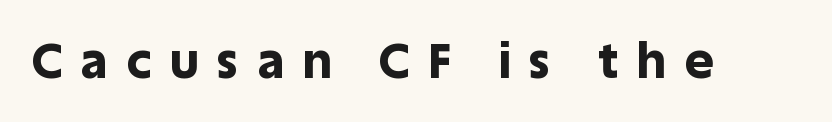
Q: Is the text bold? A: Yes.
Q: Is the text italic (slanted)? A: No, it is upright.
Q: Is the typeface a serif or a sans-serif typeface? A: Sans-serif.
Q: Is the text underlined? A: No.
Q: Is the spacing between letters normal or unusually wide? A: Unusually wide.
Q: Width (condensed, normal, or wide)? A: Normal.
Q: x-height? A: Large.
Q: Monospaced? A: No.
